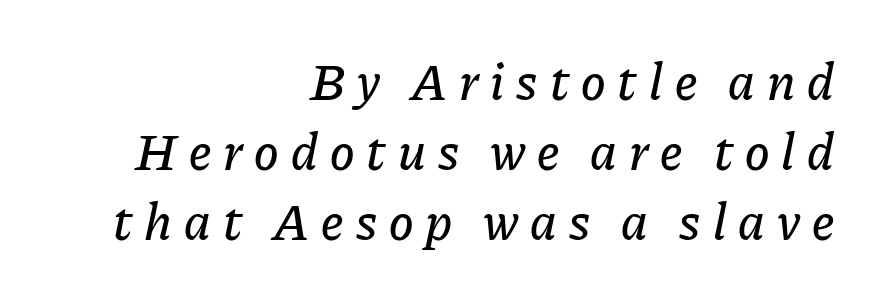
Q: Is the text italic (slanted)? A: Yes, it leans right by about 11 degrees.
Q: Is the text underlined? A: No.
Q: How is the paragraph aligned? A: Right-aligned.
Q: Is the spacing between letters normal or unusually wide? A: Unusually wide.
Q: Is the spacing between lines tight, normal or loose? A: Normal.
Q: Width (condensed, normal, or wide)? A: Normal.
Q: Stroke contrast? A: Low.
Q: x-height? A: Medium.
Q: Monospaced? A: No.
